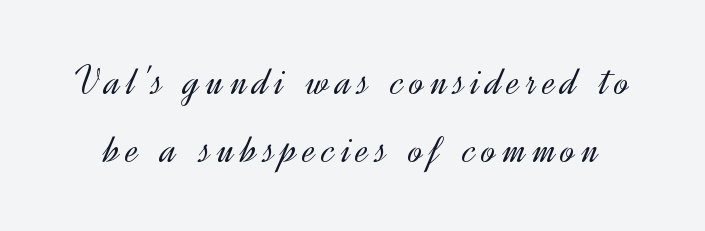
Q: Is the text bold? A: No.
Q: Is the text italic (slanted)? A: Yes.
Q: Is the typeface a serif or a sans-serif typeface? A: Sans-serif.
Q: Is the text underlined? A: No.
Q: Is the spacing between lines tight, normal or loose? A: Normal.
Q: Width (condensed, normal, or wide)? A: Normal.
Q: x-height? A: Small.
Q: Monospaced? A: No.
